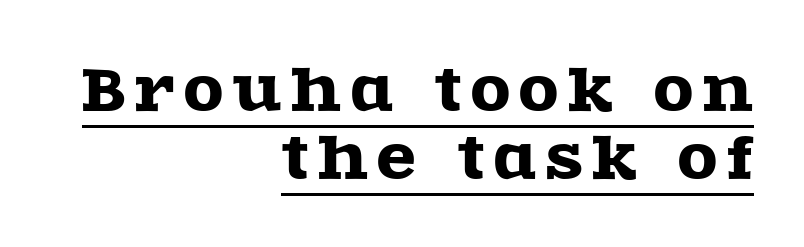
Q: Is the text italic (slanted)? A: No, it is upright.
Q: Is the typeface a serif or a sans-serif typeface? A: Serif.
Q: Is the text underlined? A: Yes.
Q: How is the paragraph aligned? A: Right-aligned.
Q: Width (condensed, normal, or wide)? A: Wide.
Q: x-height? A: Large.
Q: Monospaced? A: No.
